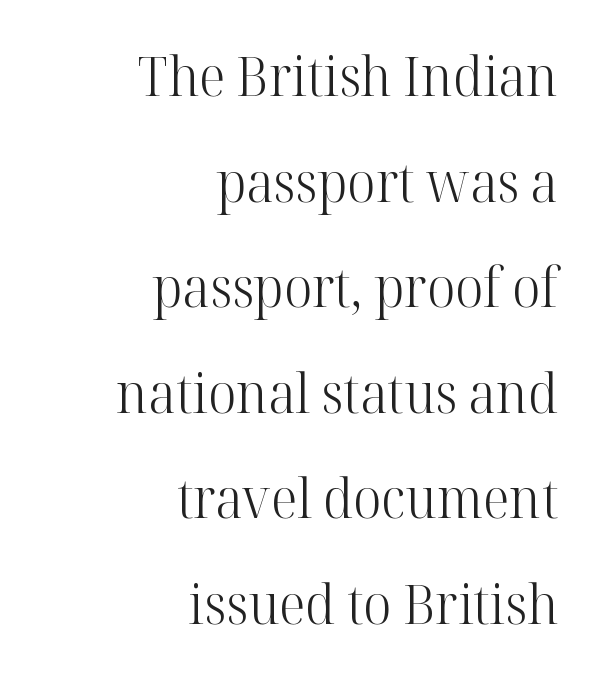
The gaps between neighbouring characters are ordinary and unremarkable. This sample is right-justified, so line beginnings fall wherever the words allow. These lines are composed in type with serifs. The passage shown stacks its lines with a broad gap.
